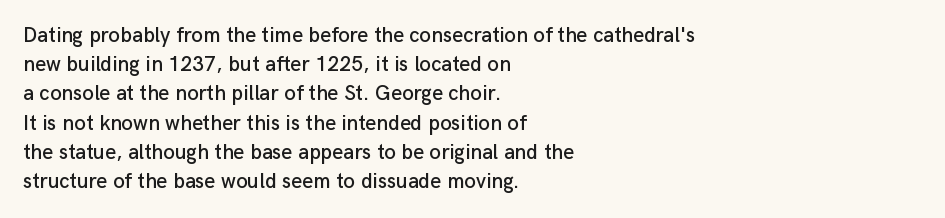
The image shows 21 px text type, upright; set left-aligned, normal line spacing (1.39x), normal letter spacing, not underlined.
